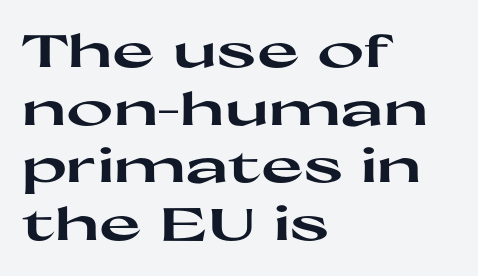
Interline gaps are of average width in this sample. Unmarked baselines from the first word to the last. In terms of weight, the rendering is a true, heavy bold. The rendering anchors every line to the left-hand side.
